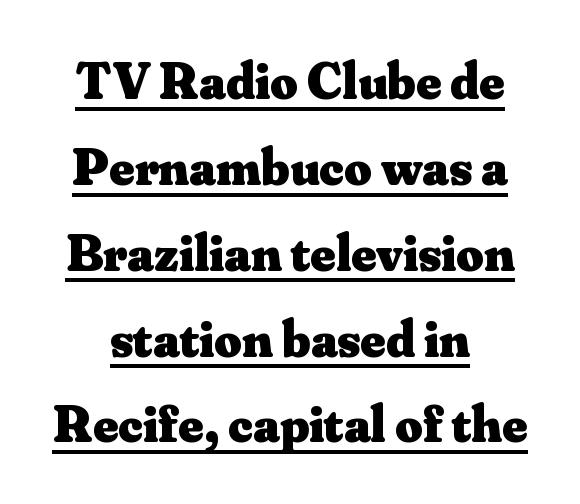
Q: Is the text bold? A: Yes.
Q: Is the text italic (slanted)? A: No, it is upright.
Q: Is the typeface a serif or a sans-serif typeface? A: Serif.
Q: Is the text underlined? A: Yes.
Q: Is the spacing between letters normal or unusually wide? A: Normal.
Q: Is the spacing between lines tight, normal or loose? A: Normal.
Q: Width (condensed, normal, or wide)? A: Normal.
Q: Stroke contrast? A: Medium.
Q: x-height? A: Small.
Q: Monospaced? A: No.
